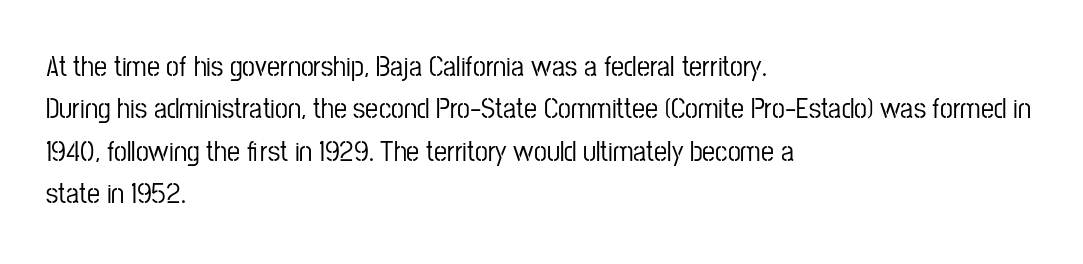
Q: Is the text italic (slanted)? A: No, it is upright.
Q: Is the typeface a serif or a sans-serif typeface? A: Sans-serif.
Q: Is the text underlined? A: No.
Q: How is the paragraph aligned? A: Left-aligned.
Q: Is the spacing between letters normal or unusually wide? A: Normal.
Q: Is the spacing between lines tight, normal or loose? A: Normal.
Q: Width (condensed, normal, or wide)? A: Condensed.
Q: Stroke contrast? A: Low.
Q: x-height? A: Medium.
Q: Monospaced? A: No.
